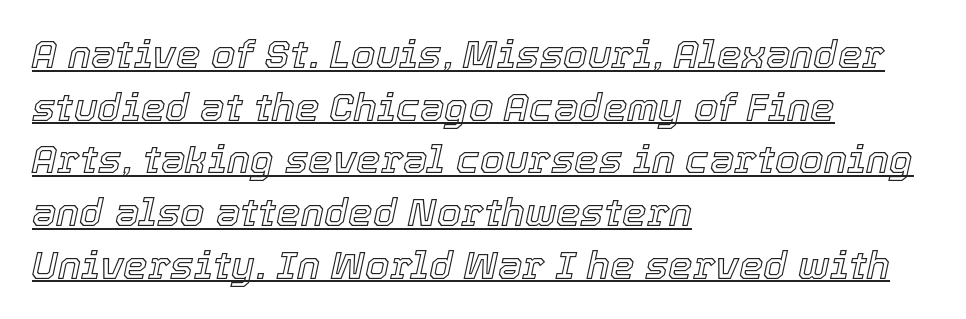
The image shows 39 px text type, italic (leaning right); set left-aligned, normal line spacing (1.35x), normal letter spacing, underlined; a medium x-height.
